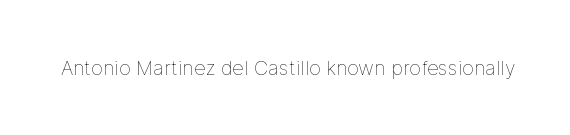
The image shows 20 px text type, upright; set normal letter spacing, not underlined.
